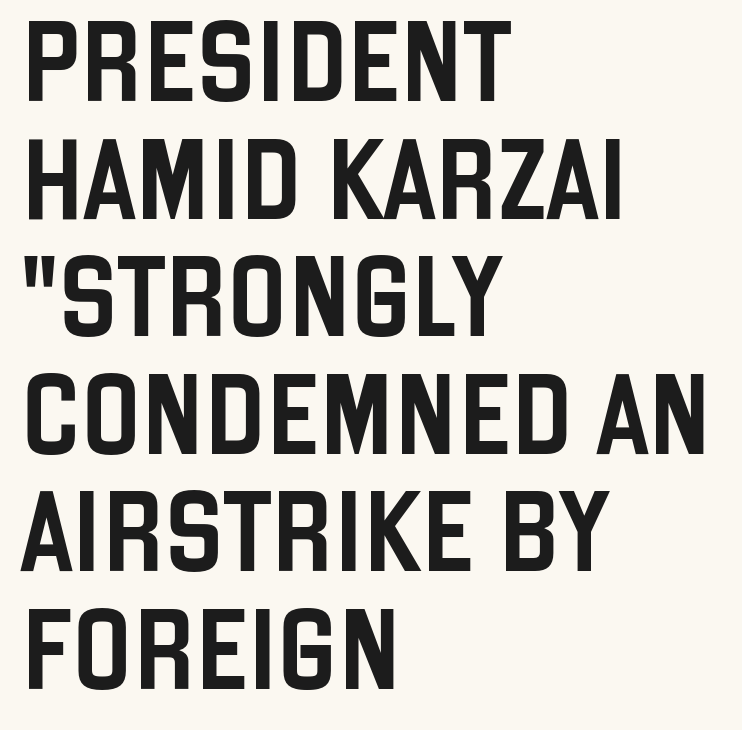
{"serif": "no", "italic": "no", "width": "condensed", "stroke_contrast": "low", "x_height": "large", "monospaced": "no", "underline": "no", "align": "left", "line_spacing": "normal", "line_spacing_ratio": 1.47, "letter_spacing": "normal", "letter_spacing_em": 0.0, "glyph_px": 80}
